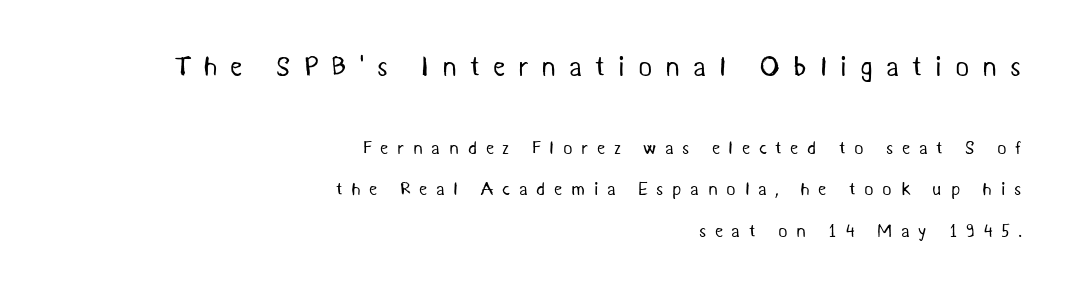
Weight class: somewhere from thin through regular. The rendering anchors every line to the right-hand side. Each row of text sits above clean, open space. Whoever set this made the first block the dominant, larger element. Characters follow at a spacing far wider than the type designer built in. In terms of leading, this rendering errs on the spacious side.
